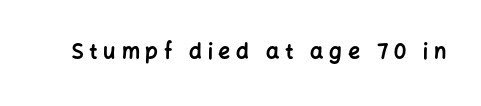
The image shows 21 px bold type, upright; set unusually wide letter spacing (+0.28 em), not underlined.
